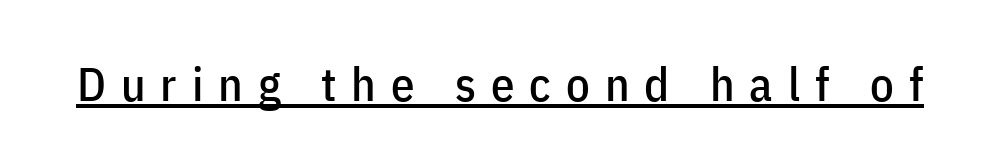
The image shows 47 px condensed sans-serif type, upright; set unusually wide letter spacing (+0.32 em), underlined; low stroke contrast and a medium x-height.
